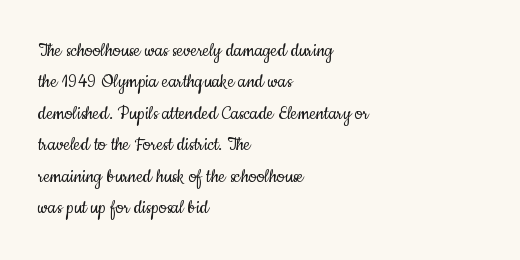
The line-height multiplier appears to be the usual default. The ragged edge is on the right, which tells us the setting is flush left. This sample uses plain, unmodified letter spacing. No letter is thick-stroked: the sample isn't bold.
